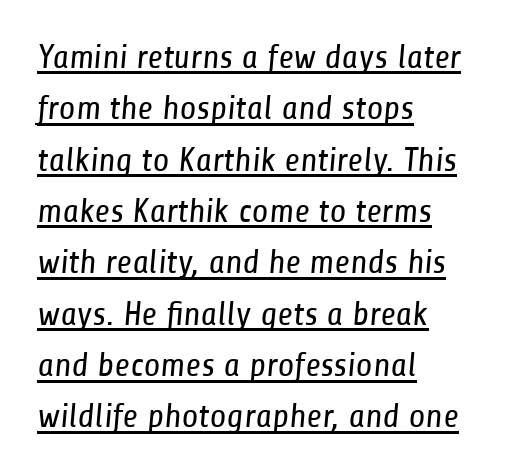
Q: Is the text bold? A: No.
Q: Is the typeface a serif or a sans-serif typeface? A: Sans-serif.
Q: Is the text underlined? A: Yes.
Q: How is the paragraph aligned? A: Left-aligned.
Q: Is the spacing between letters normal or unusually wide? A: Normal.
Q: Is the spacing between lines tight, normal or loose? A: Normal.
Q: Width (condensed, normal, or wide)? A: Condensed.
Q: Stroke contrast? A: Low.
Q: x-height? A: Medium.
Q: Monospaced? A: No.
